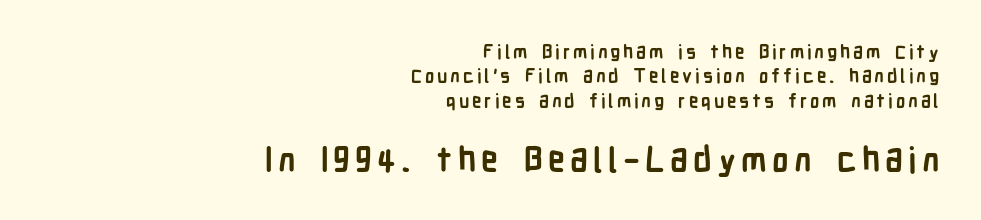
Q: Is the text bold? A: Yes.
Q: Is the text italic (slanted)? A: No, it is upright.
Q: Is the typeface a serif or a sans-serif typeface? A: Sans-serif.
Q: Is the text underlined? A: No.
Q: How is the paragraph aligned? A: Right-aligned.
Q: Is the spacing between lines tight, normal or loose? A: Normal.
Q: Which block of text is set in a larger size, the first (top) or the second (bottom)? A: The second (bottom) one.
Q: Width (condensed, normal, or wide)? A: Condensed.
Q: Stroke contrast? A: Low.
Q: x-height? A: Medium.
Q: Monospaced? A: No.
